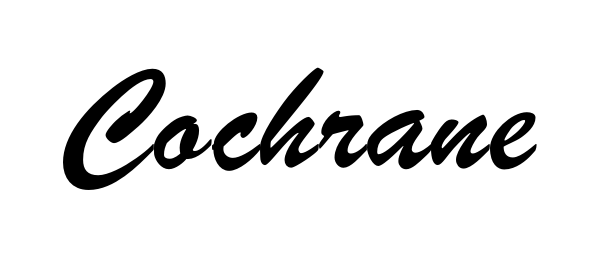
The image shows 64 px condensed sans-serif type; set normal letter spacing, not underlined; low stroke contrast and a small x-height.
